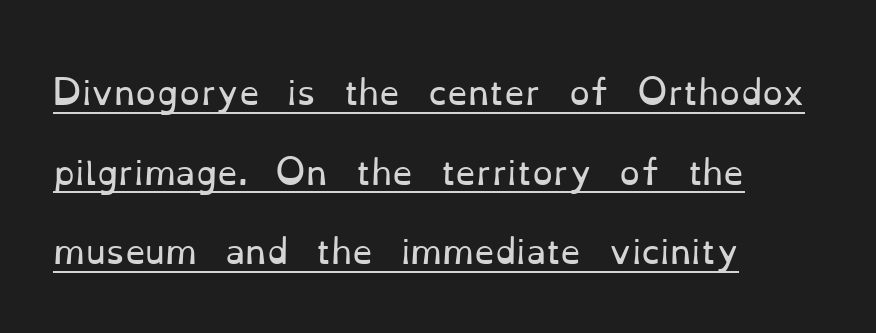
Posture: straight, roman, zero tilt. These lines are rendered in a variable-pitch font. The leading is generous, giving the passage an open texture. Descenders here cross a horizontal rule under the line. The font family rendered here belongs to the serif group.
